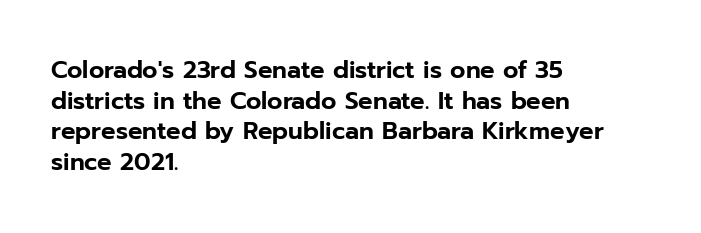
These lines stack with their left ends in a neat column. This sample uses plain, unmodified letter spacing. Rows of type keep a routine distance in the vertical direction. The glyphs are unaccompanied by any horizontal stroke below them. Vertical strokes here are truly vertical.
